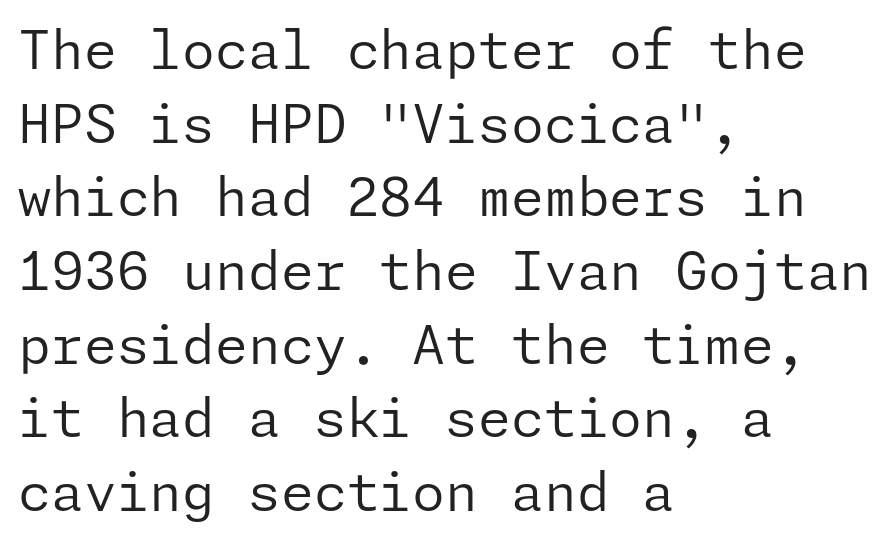
{"serif": "no", "italic": "no", "bold": "no", "weight": "regular", "width": "normal", "stroke_contrast": "low", "x_height": "medium", "underline": "no", "align": "left", "line_spacing": "normal", "line_spacing_ratio": 1.39, "letter_spacing": "normal", "letter_spacing_em": 0.0, "glyph_px": 53}
